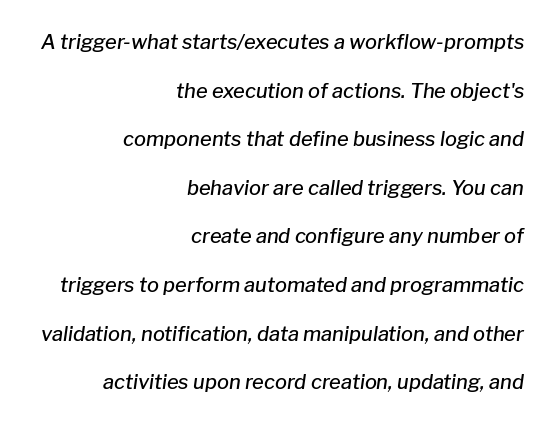
Q: Is the text bold? A: Semi-bold.
Q: Is the text italic (slanted)? A: Yes, it leans right by about 8 degrees.
Q: Is the text underlined? A: No.
Q: How is the paragraph aligned? A: Right-aligned.
Q: Is the spacing between letters normal or unusually wide? A: Normal.
Q: Is the spacing between lines tight, normal or loose? A: Loose.
